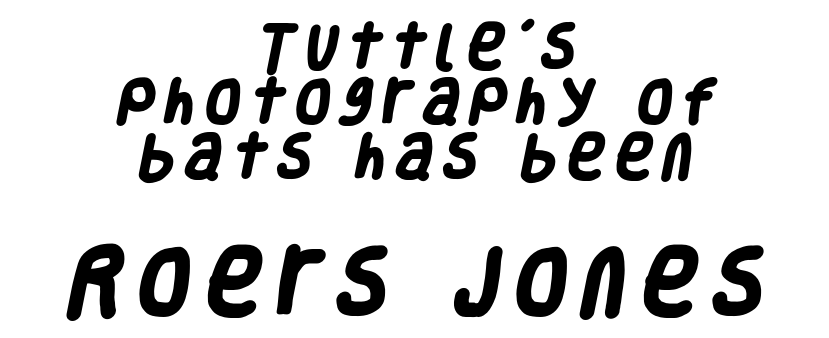
Q: Is the text bold? A: Yes.
Q: Is the typeface a serif or a sans-serif typeface? A: Sans-serif.
Q: Is the text underlined? A: No.
Q: How is the paragraph aligned? A: Centered.
Q: Is the spacing between letters normal or unusually wide? A: Unusually wide.
Q: Is the spacing between lines tight, normal or loose? A: Tight.
Q: Which block of text is set in a larger size, the first (top) or the second (bottom)? A: The second (bottom) one.
Q: Width (condensed, normal, or wide)? A: Condensed.
Q: Stroke contrast? A: Low.
Q: x-height? A: Large.
Q: Monospaced? A: No.
